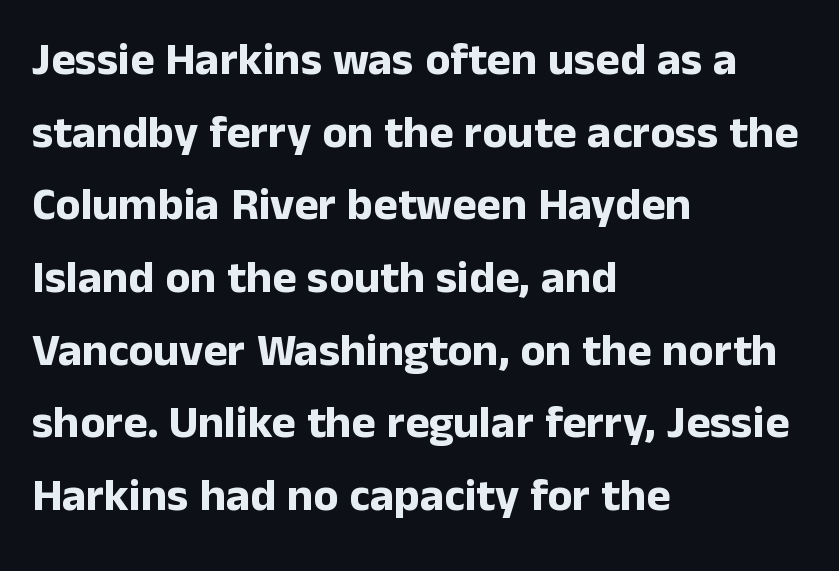
{"serif": "no", "italic": "no", "bold": "yes", "weight": "bold", "width": "normal", "stroke_contrast": "low", "x_height": "medium", "monospaced": "no", "underline": "no", "align": "left", "line_spacing": "normal", "line_spacing_ratio": 1.58, "letter_spacing": "normal", "letter_spacing_em": 0.0, "glyph_px": 46}
